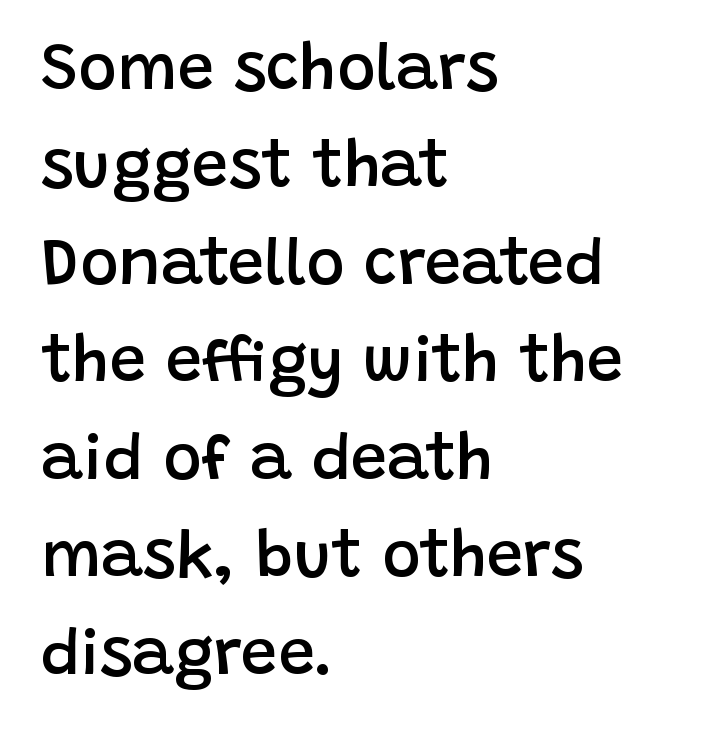
Is this a fixed-width face? No — the glyphs have proportional, varying widths. A bare baseline throughout the passage. The font's upright variant was chosen for this text. Set as a demibold, roughly 600 on the weight scale. Classification — sans serif.
